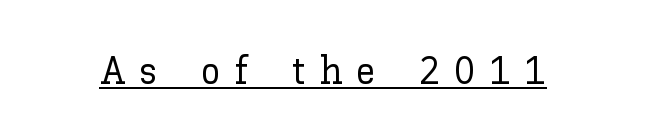
Q: Is the text italic (slanted)? A: No, it is upright.
Q: Is the text underlined? A: Yes.
Q: Is the spacing between letters normal or unusually wide? A: Unusually wide.
Q: Width (condensed, normal, or wide)? A: Normal.
Q: Stroke contrast? A: Low.
Q: x-height? A: Medium.
Q: Monospaced? A: No.
